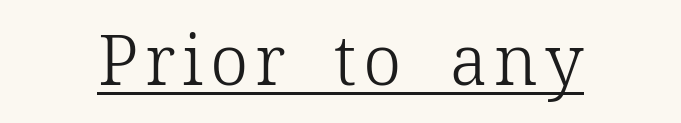
The image shows 69 px light serif type, upright; set centered, underlined; low stroke contrast and a medium x-height.
